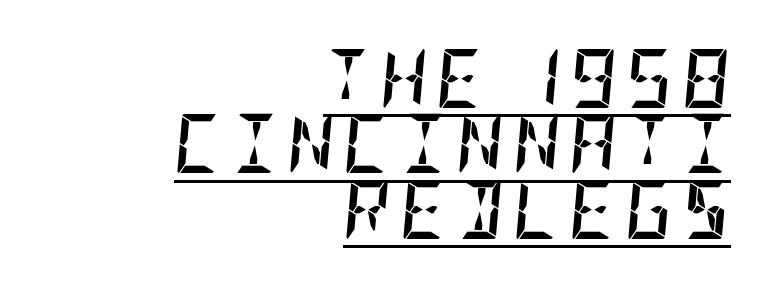
{"italic": "yes", "lean": "right", "slant_degrees": 5, "bold": "yes", "weight": "semibold", "width": "condensed", "stroke_contrast": "low", "x_height": "large", "underline": "yes", "align": "right", "line_spacing": "tight", "line_spacing_ratio": 1.11, "glyph_px": 59}
